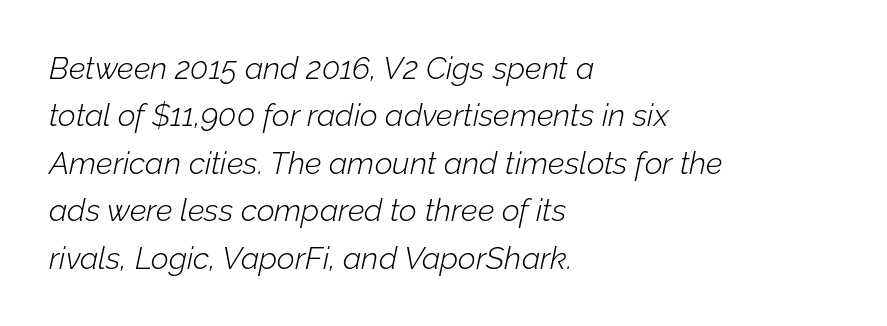
{"italic": "yes", "lean": "right", "slant_degrees": 12, "bold": "no", "weight": "light", "width": "normal", "stroke_contrast": "low", "x_height": "medium", "monospaced": "no", "underline": "no", "align": "left", "line_spacing": "normal", "line_spacing_ratio": 1.53, "letter_spacing": "normal", "letter_spacing_em": 0.0, "glyph_px": 31}
